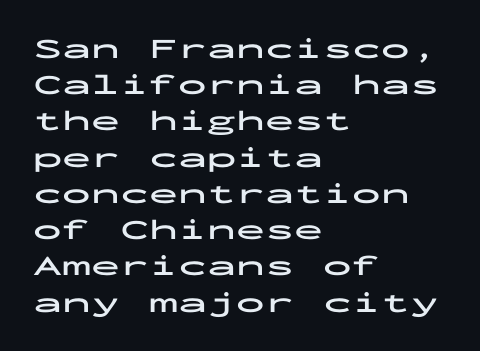
{"serif": "no", "italic": "no", "bold": "yes", "weight": "bold", "width": "wide", "stroke_contrast": "low", "x_height": "medium", "monospaced": "yes", "underline": "no", "align": "left", "line_spacing": "normal", "line_spacing_ratio": 1.25, "letter_spacing": "normal", "letter_spacing_em": 0.0, "glyph_px": 29}
